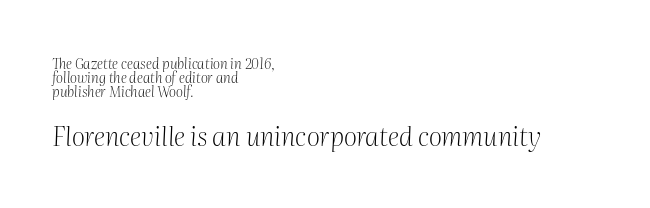
Q: Is the text bold? A: No.
Q: Is the text italic (slanted)? A: Yes, it leans right by about 2 degrees.
Q: Is the text underlined? A: No.
Q: How is the paragraph aligned? A: Left-aligned.
Q: Is the spacing between letters normal or unusually wide? A: Normal.
Q: Is the spacing between lines tight, normal or loose? A: Tight.
Q: Which block of text is set in a larger size, the first (top) or the second (bottom)? A: The second (bottom) one.
